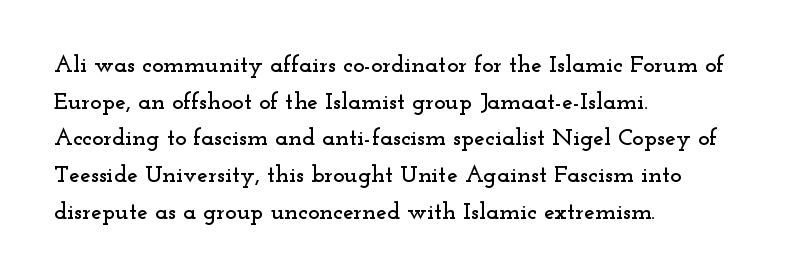
The image shows 24 px text type, upright; set left-aligned, normal line spacing (1.53x), normal letter spacing, not underlined.
